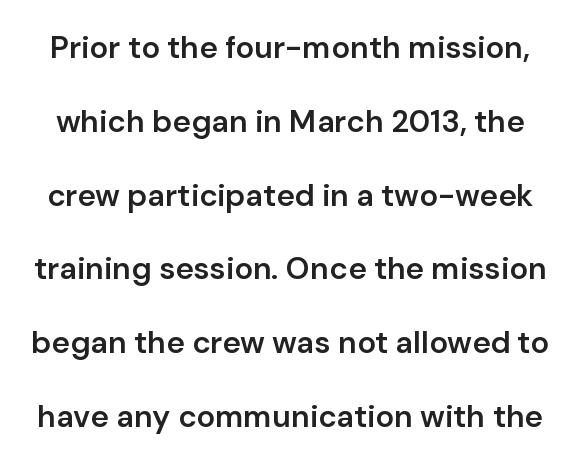
Q: Is the text bold? A: Semi-bold.
Q: Is the text italic (slanted)? A: No, it is upright.
Q: Is the typeface a serif or a sans-serif typeface? A: Sans-serif.
Q: Is the text underlined? A: No.
Q: Is the spacing between letters normal or unusually wide? A: Normal.
Q: Is the spacing between lines tight, normal or loose? A: Loose.
Q: Width (condensed, normal, or wide)? A: Normal.
Q: Stroke contrast? A: Low.
Q: x-height? A: Medium.
Q: Monospaced? A: No.
